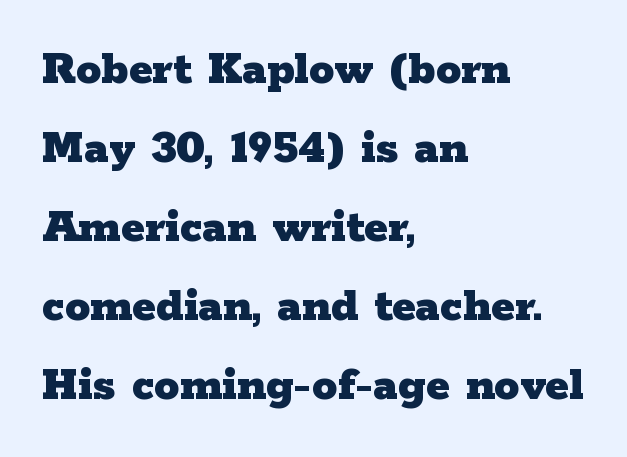
{"serif": "yes", "italic": "no", "bold": "yes", "weight": "heavy", "width": "wide", "stroke_contrast": "low", "x_height": "medium", "monospaced": "no", "underline": "no", "align": "left", "line_spacing": "normal", "line_spacing_ratio": 1.58, "letter_spacing": "normal", "letter_spacing_em": 0.0, "glyph_px": 50}
